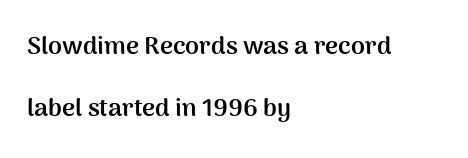
Loosely led — the rows are spread out. Quick note: not italic, upright. Reading down the block, your eye returns to a fixed left position each line. Notice how thick the strokes are: this is what a full bold looks like.
